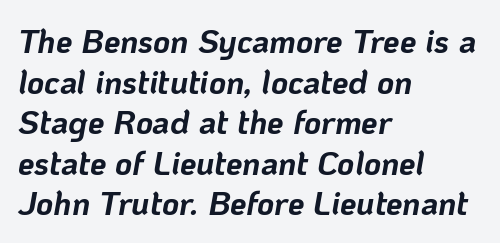
Q: Is the text bold? A: Yes.
Q: Is the text italic (slanted)? A: Yes, it leans right by about 10 degrees.
Q: Is the text underlined? A: No.
Q: How is the paragraph aligned? A: Left-aligned.
Q: Is the spacing between letters normal or unusually wide? A: Normal.
Q: Width (condensed, normal, or wide)? A: Normal.
Q: Stroke contrast? A: Low.
Q: x-height? A: Medium.
Q: Monospaced? A: No.
